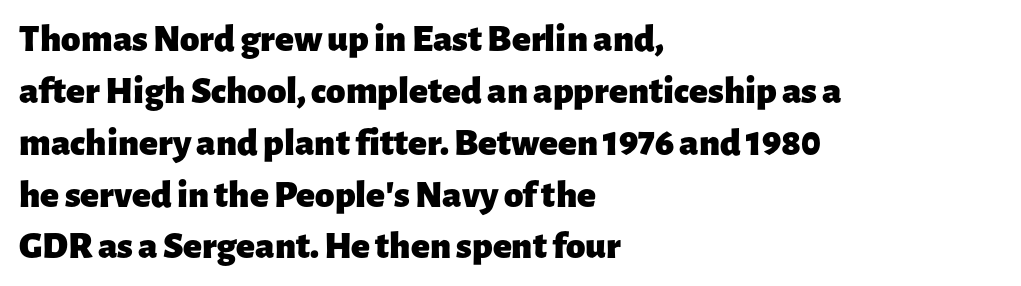
Horizontal bands of white between lines are of average thickness. Standard letterfit; no display-style spreading of the glyphs. You could not count columns in this text — the font is proportionally spaced. Set as a true bold cut, around the 700 mark. Type without underlining. The letters carry no serifs — their stems end cleanly without finishing strokes.
